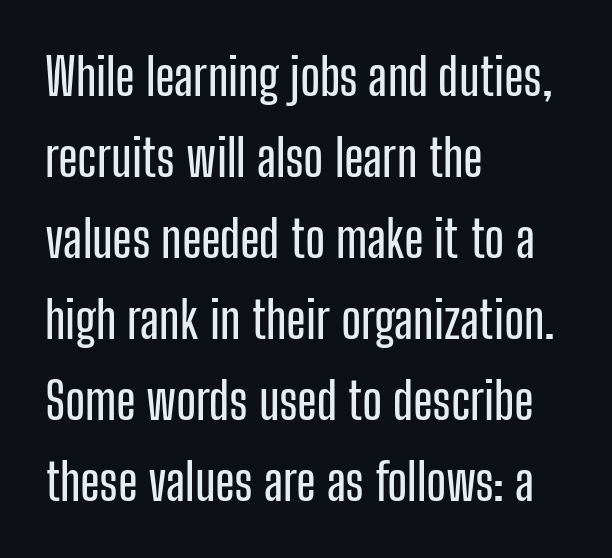
{"serif": "no", "italic": "no", "width": "condensed", "stroke_contrast": "low", "x_height": "medium", "monospaced": "no", "underline": "no", "align": "left", "line_spacing": "normal", "line_spacing_ratio": 1.59, "letter_spacing": "normal", "letter_spacing_em": 0.0, "glyph_px": 51}
